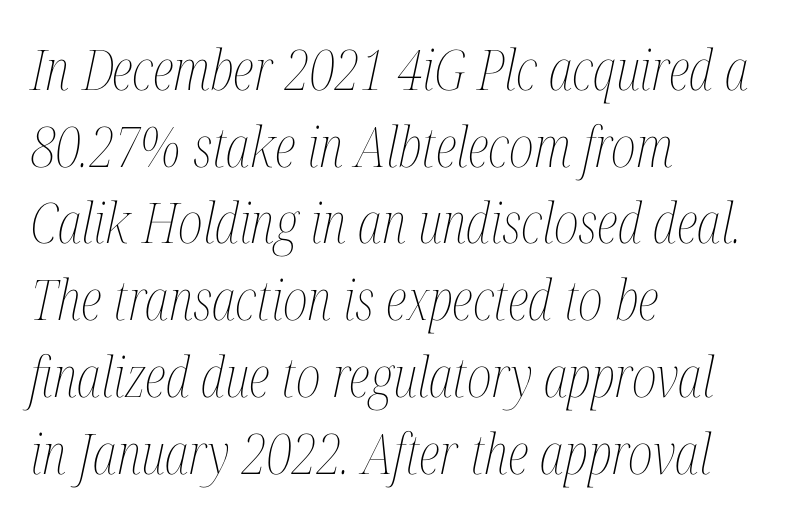
{"italic": "yes", "lean": "right", "slant_degrees": 12, "bold": "no", "weight": "thin", "width": "condensed", "stroke_contrast": "medium", "x_height": "medium", "monospaced": "no", "underline": "no", "align": "left", "line_spacing": "normal", "line_spacing_ratio": 1.37, "letter_spacing": "normal", "letter_spacing_em": 0.0, "glyph_px": 56}
